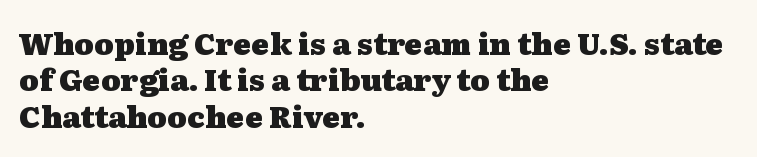
Q: Is the text bold? A: Yes.
Q: Is the text italic (slanted)? A: No, it is upright.
Q: Is the typeface a serif or a sans-serif typeface? A: Serif.
Q: Is the text underlined? A: No.
Q: How is the paragraph aligned? A: Left-aligned.
Q: Is the spacing between letters normal or unusually wide? A: Normal.
Q: Width (condensed, normal, or wide)? A: Wide.
Q: Stroke contrast? A: Medium.
Q: x-height? A: Medium.
Q: Monospaced? A: No.
